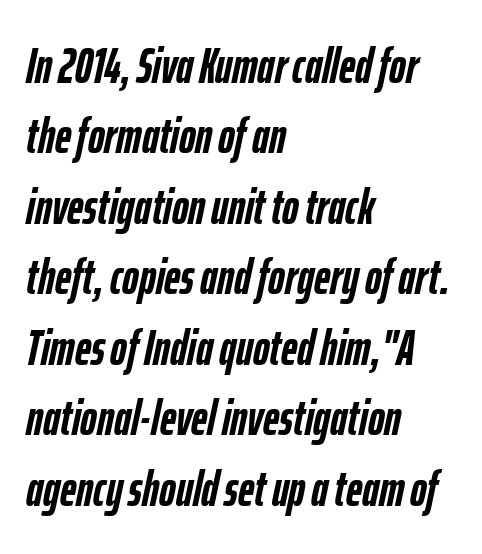
Q: Is the text bold? A: Yes.
Q: Is the text italic (slanted)? A: Yes, it leans right by about 12 degrees.
Q: Is the text underlined? A: No.
Q: How is the paragraph aligned? A: Left-aligned.
Q: Is the spacing between letters normal or unusually wide? A: Normal.
Q: Is the spacing between lines tight, normal or loose? A: Normal.
Q: Width (condensed, normal, or wide)? A: Condensed.
Q: Stroke contrast? A: Low.
Q: x-height? A: Medium.
Q: Monospaced? A: No.
